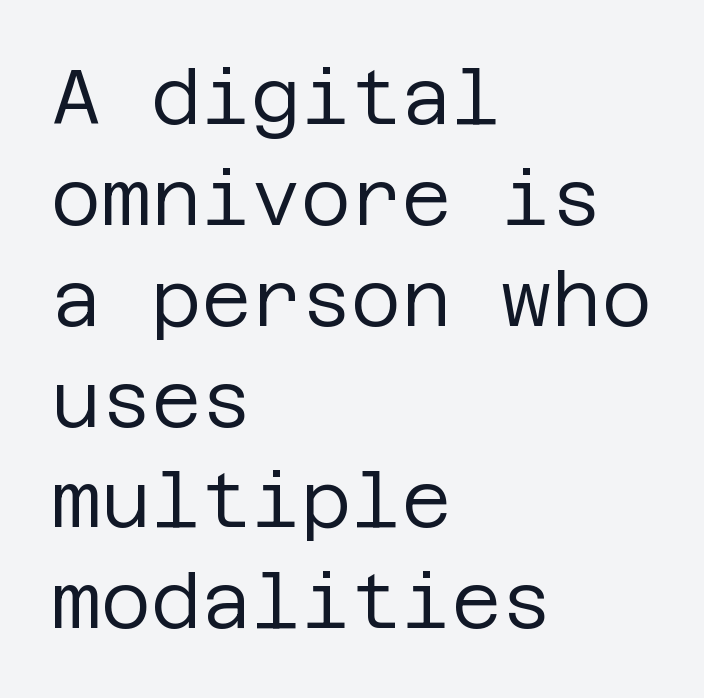
Q: Is the text bold? A: No.
Q: Is the text italic (slanted)? A: No, it is upright.
Q: Is the typeface a serif or a sans-serif typeface? A: Sans-serif.
Q: Is the text underlined? A: No.
Q: How is the paragraph aligned? A: Left-aligned.
Q: Is the spacing between letters normal or unusually wide? A: Normal.
Q: Is the spacing between lines tight, normal or loose? A: Normal.
Q: Width (condensed, normal, or wide)? A: Normal.
Q: Stroke contrast? A: Low.
Q: x-height? A: Large.
